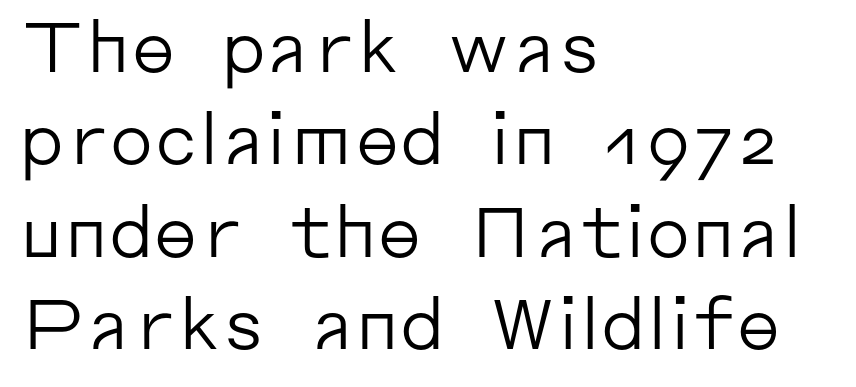
The passage shown is not underscored anywhere. To sum up the face: it is a sans, with no serifs. Looks like regular typesetting: each glyph gets only the width it needs. The weight tops out at a normal text grade.
